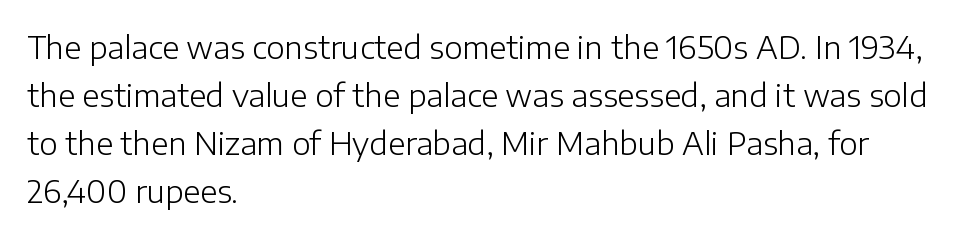
{"serif": "no", "italic": "no", "bold": "no", "weight": "light", "width": "normal", "stroke_contrast": "low", "x_height": "medium", "monospaced": "no", "underline": "no", "align": "left", "line_spacing": "normal", "line_spacing_ratio": 1.55, "letter_spacing": "normal", "letter_spacing_em": 0.0, "glyph_px": 31}
